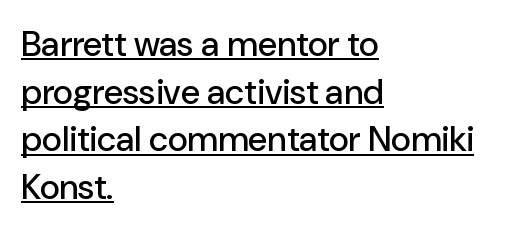
Students, observe: this is what conventionally led text looks like. The compositor pushed each line to the left boundary. To sum up the face: it is a sans, with no serifs. Default kerning and tracking; the words read as compact shapes. Every stem runs plumb, perpendicular to the baseline.
